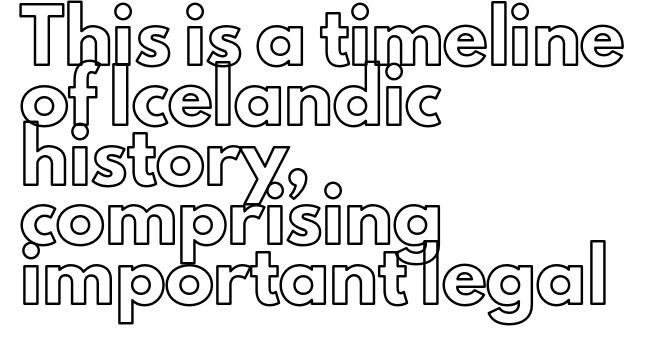
Compared with typical body copy, the letter spacing here is the same. The face used here is proportionally spaced, like ordinary book or web type. No word sits above an underline. Rendered with straight, roman letterforms. Reading down the block, your eye returns to a fixed left position each line.
